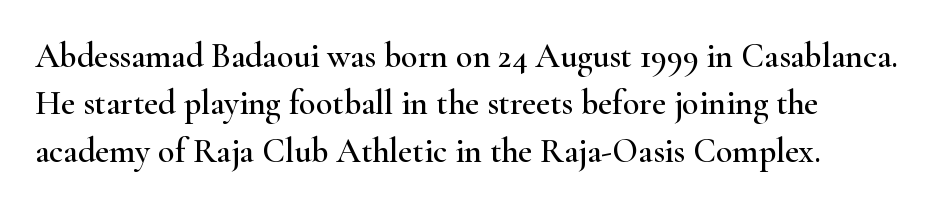
The image shows 34 px wide serif type, upright; set left-aligned, normal line spacing (1.39x), normal letter spacing, not underlined; high stroke contrast and a small x-height.
